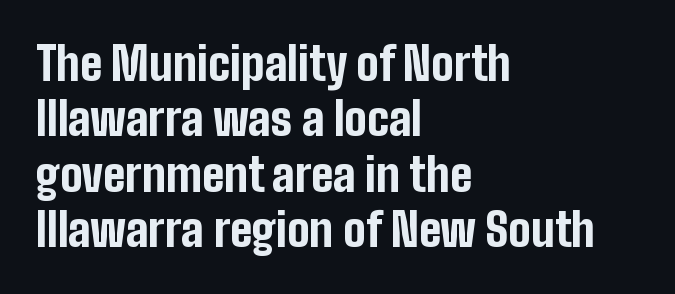
The image shows 45 px bold, condensed sans-serif type, upright; set left-aligned, line spacing 1.23x, normal letter spacing, not underlined; low stroke contrast and a medium x-height.
